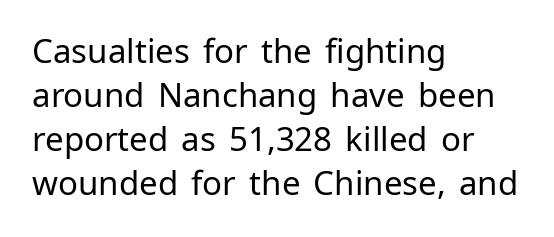
{"serif": "no", "italic": "no", "bold": "no", "weight": "regular", "width": "normal", "stroke_contrast": "low", "x_height": "medium", "monospaced": "no", "underline": "no", "align": "left", "line_spacing": "normal", "line_spacing_ratio": 1.33, "letter_spacing": "normal", "letter_spacing_em": 0.0, "glyph_px": 33}
